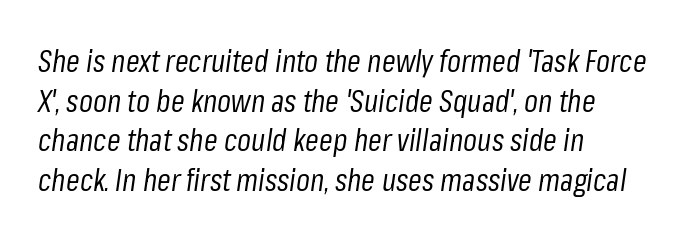
Weight: not bold — regular or lighter. The specimen reads as italic at a glance. Is the block centered? No — it sits flush against the left margin. Is the letter spacing exaggerated? No — it looks like the ordinary default. This block has exactly the height ordinary leading produces.
